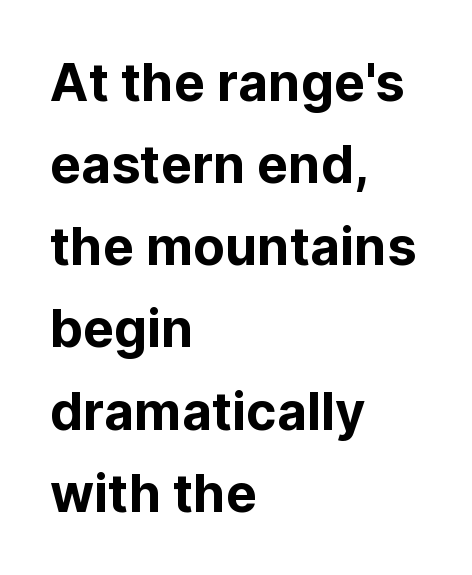
{"serif": "no", "italic": "no", "width": "normal", "stroke_contrast": "low", "x_height": "medium", "monospaced": "no", "underline": "no", "align": "left", "line_spacing": "normal", "line_spacing_ratio": 1.58, "letter_spacing": "normal", "letter_spacing_em": 0.0, "glyph_px": 52}
